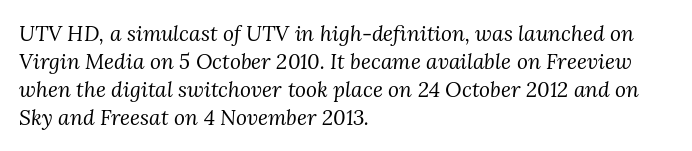
{"italic": "yes", "lean": "right", "slant_degrees": 3, "bold": "no", "underline": "no", "align": "left", "line_spacing": "normal", "line_spacing_ratio": 1.34, "letter_spacing": "normal", "letter_spacing_em": 0.0, "glyph_px": 21}
